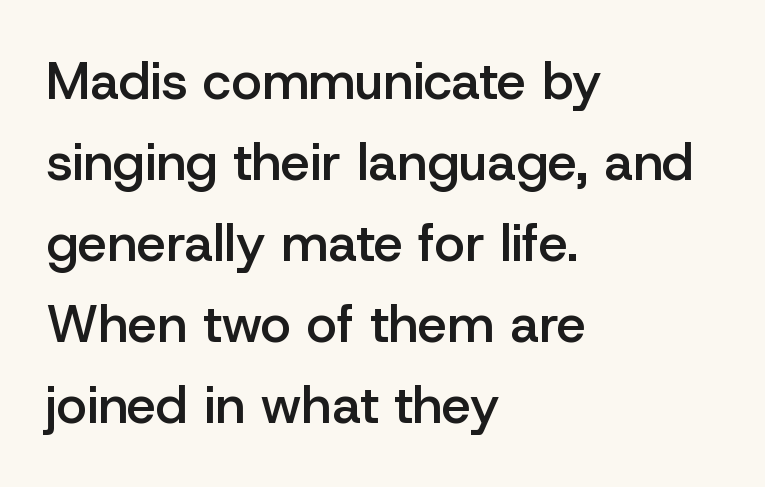
The image shows 52 px semibold sans-serif type, upright; set left-aligned, normal line spacing (1.56x), normal letter spacing, not underlined; low stroke contrast and a medium x-height.
